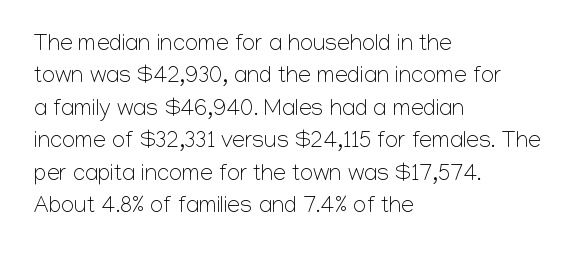
The tracking reads as untouched default to a designer's eye. Layout note: lines flush left. Students, observe: this is what conventionally led text looks like. Underline: absent.
